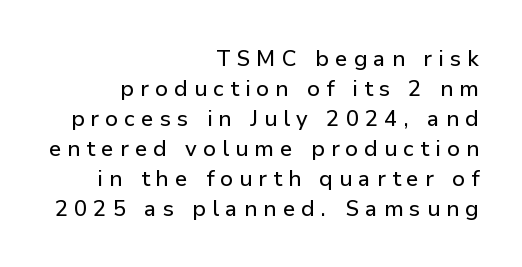
{"italic": "no", "underline": "no", "align": "right", "line_spacing": "normal", "line_spacing_ratio": 1.36, "letter_spacing": "wide", "letter_spacing_em": 0.28, "glyph_px": 22}
